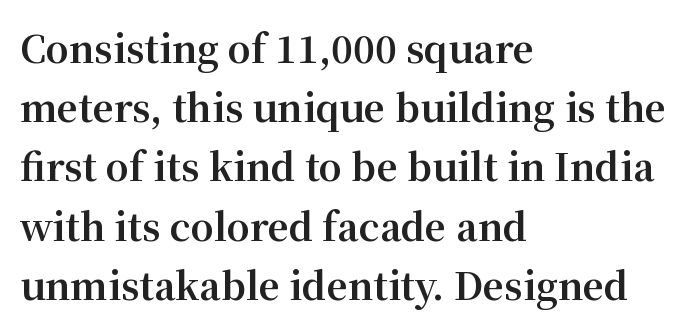
{"serif": "yes", "italic": "no", "bold": "yes", "weight": "bold", "width": "normal", "stroke_contrast": "medium", "x_height": "medium", "monospaced": "no", "underline": "no", "align": "left", "line_spacing": "normal", "line_spacing_ratio": 1.6, "letter_spacing": "normal", "letter_spacing_em": 0.0, "glyph_px": 37}
